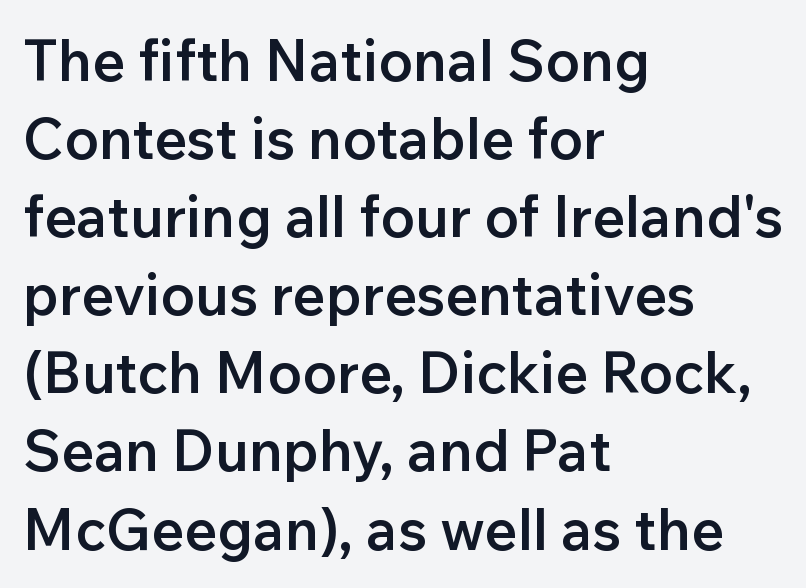
The image shows 57 px semibold sans-serif type, upright; set left-aligned, normal line spacing (1.37x), normal letter spacing, not underlined; low stroke contrast and a medium x-height.
